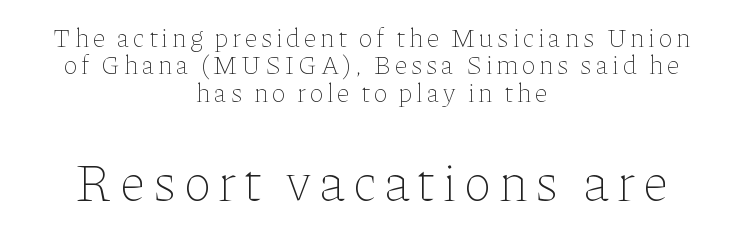
Q: Is the text bold? A: No.
Q: Is the text italic (slanted)? A: No, it is upright.
Q: Is the text underlined? A: No.
Q: How is the paragraph aligned? A: Centered.
Q: Is the spacing between lines tight, normal or loose? A: Tight.
Q: Which block of text is set in a larger size, the first (top) or the second (bottom)? A: The second (bottom) one.
Q: Width (condensed, normal, or wide)? A: Normal.
Q: Stroke contrast? A: Low.
Q: x-height? A: Medium.
Q: Monospaced? A: No.
